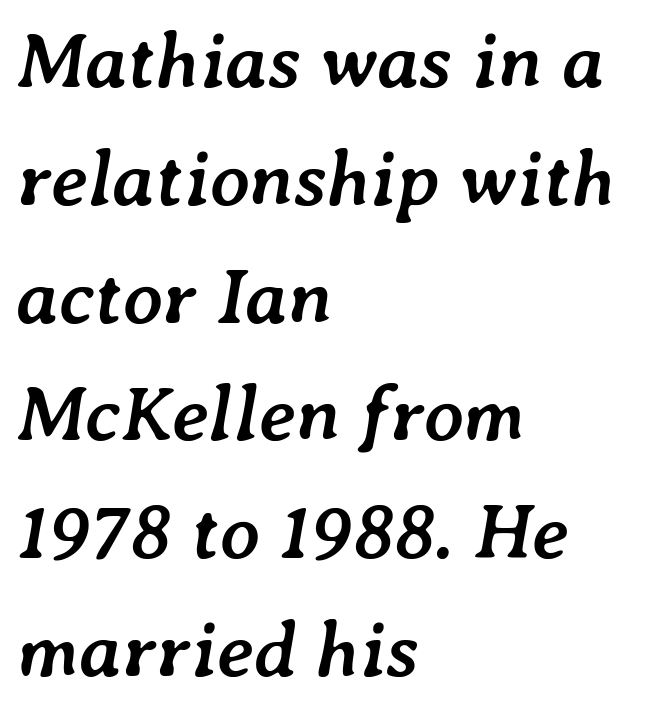
Plenty of ink on the page — the face is bold. The rendering uses natural spacing where letterforms have individual widths. Observe the ordinary spacing: letters are neighbours, not strangers. When letters slant like this, we call the style italic.
